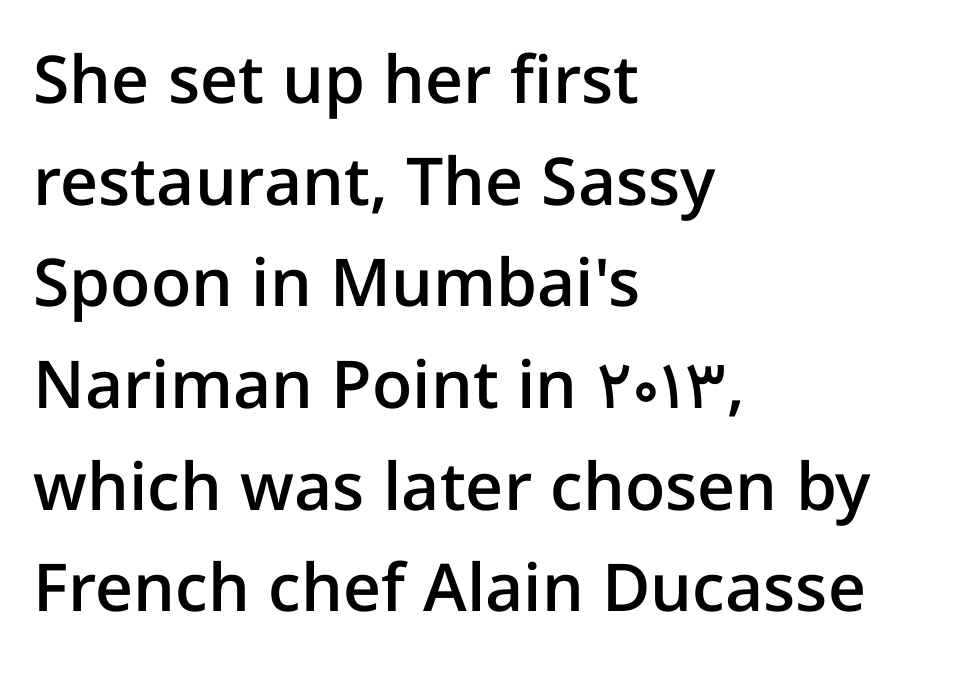
Q: Is the text bold? A: Semi-bold.
Q: Is the text italic (slanted)? A: No, it is upright.
Q: Is the typeface a serif or a sans-serif typeface? A: Sans-serif.
Q: Is the text underlined? A: No.
Q: How is the paragraph aligned? A: Left-aligned.
Q: Is the spacing between letters normal or unusually wide? A: Normal.
Q: Is the spacing between lines tight, normal or loose? A: Normal.
Q: Width (condensed, normal, or wide)? A: Normal.
Q: Stroke contrast? A: Low.
Q: x-height? A: Medium.
Q: Monospaced? A: No.
